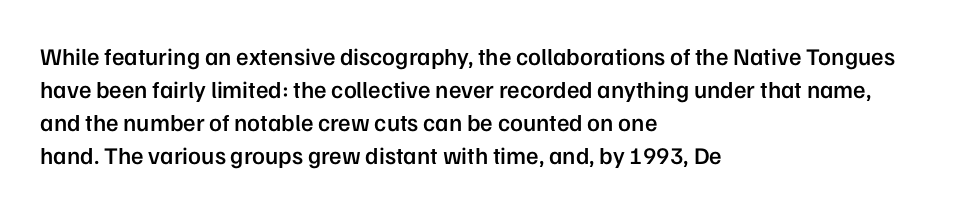
Leading: standard. The passage shown is semibold, sitting just below true bold. Descenders are the only things crossing below the line. Inter-character spacing is left at the font's built-in metrics. Notice how the stems are strictly vertical — no italics here.
